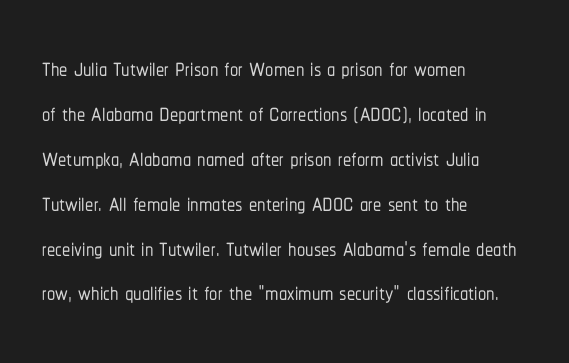
Q: Is the text italic (slanted)? A: No, it is upright.
Q: Is the typeface a serif or a sans-serif typeface? A: Sans-serif.
Q: Is the text underlined? A: No.
Q: How is the paragraph aligned? A: Left-aligned.
Q: Is the spacing between letters normal or unusually wide? A: Normal.
Q: Is the spacing between lines tight, normal or loose? A: Normal.
Q: Width (condensed, normal, or wide)? A: Condensed.
Q: Stroke contrast? A: Low.
Q: x-height? A: Medium.
Q: Monospaced? A: No.
